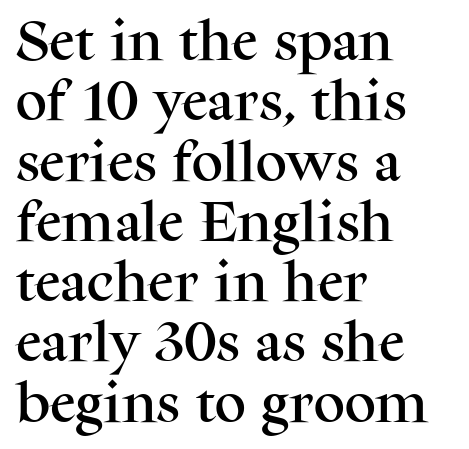
The image shows 44 px serif type, upright; set left-aligned, normal line spacing (1.37x), normal letter spacing, not underlined; medium stroke contrast and a medium x-height.
